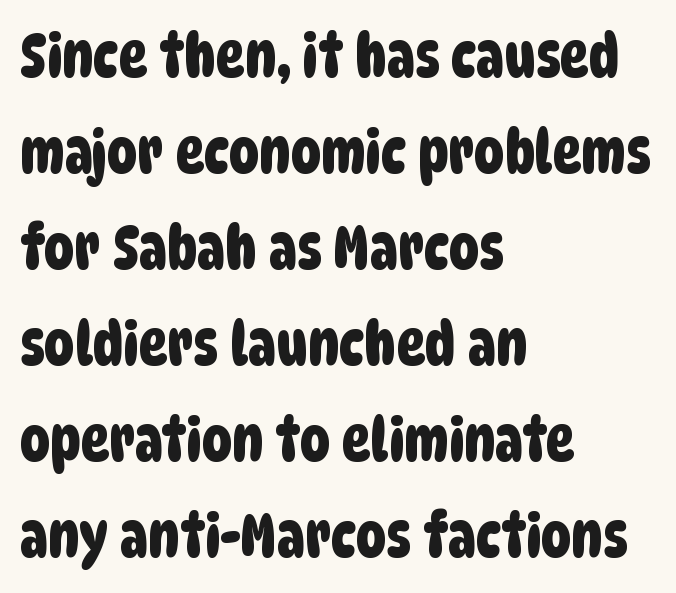
The image shows 60 px condensed sans-serif type; set left-aligned, normal line spacing (1.6x), normal letter spacing, not underlined; low stroke contrast and a large x-height.
